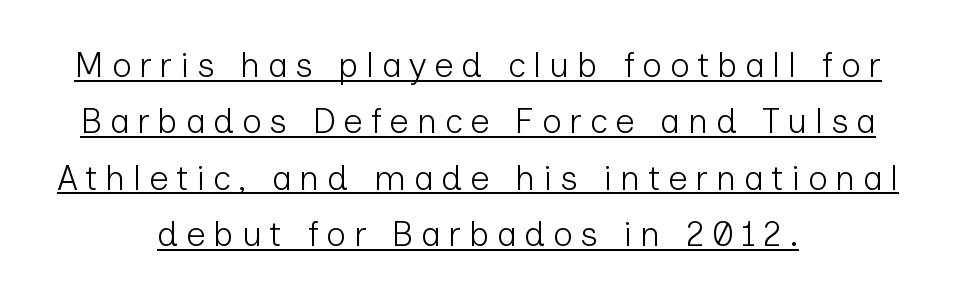
Q: Is the text bold? A: No.
Q: Is the text italic (slanted)? A: No, it is upright.
Q: Is the typeface a serif or a sans-serif typeface? A: Sans-serif.
Q: Is the text underlined? A: Yes.
Q: How is the paragraph aligned? A: Centered.
Q: Is the spacing between letters normal or unusually wide? A: Unusually wide.
Q: Is the spacing between lines tight, normal or loose? A: Normal.
Q: Width (condensed, normal, or wide)? A: Normal.
Q: Stroke contrast? A: Low.
Q: x-height? A: Medium.
Q: Monospaced? A: No.
